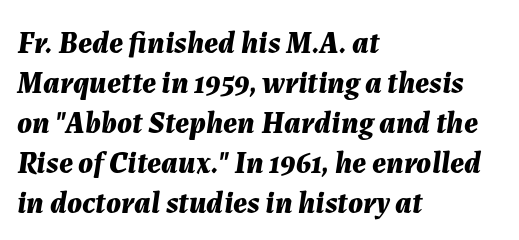
{"italic": "yes", "lean": "right", "slant_degrees": 7, "bold": "yes", "weight": "bold", "width": "normal", "stroke_contrast": "medium", "x_height": "medium", "monospaced": "no", "underline": "no", "align": "left", "line_spacing": "normal", "line_spacing_ratio": 1.29, "letter_spacing": "normal", "letter_spacing_em": 0.0, "glyph_px": 31}
